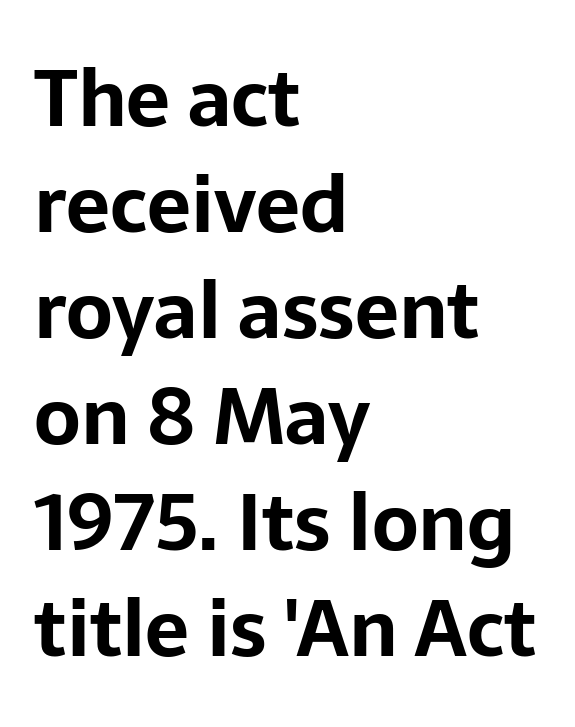
The image shows 78 px bold sans-serif type, upright; set left-aligned, normal line spacing (1.36x), normal letter spacing, not underlined; low stroke contrast and a medium x-height.
